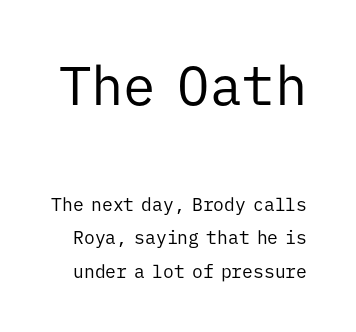
{"serif": "no", "italic": "no", "bold": "no", "weight": "regular", "width": "normal", "stroke_contrast": "low", "x_height": "medium", "monospaced": "yes", "underline": "no", "line_spacing_ratio": 1.85, "letter_spacing": "normal", "letter_spacing_em": 0.0, "larger_block": "first", "size_ratio": 3.0, "glyph_px": 54}
